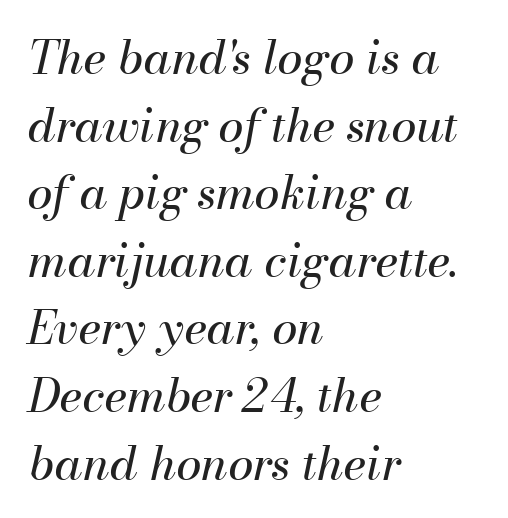
The rag falls on the right side of this text block. Tracking value appears to be zero — textbook default spacing. Letters rest on an invisible, unmarked baseline. Leading: standard. Varying glyph widths throughout — classic text-font behaviour. You can tell it's italic because the verticals aren't actually vertical.
